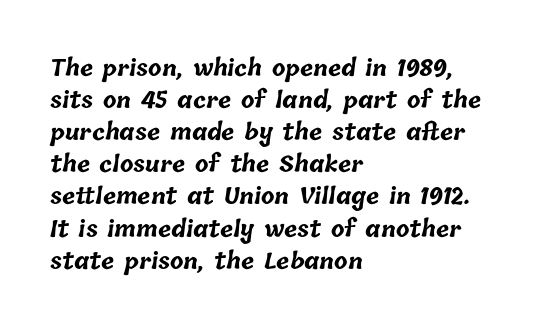
Q: Is the text bold? A: Yes.
Q: Is the text underlined? A: No.
Q: How is the paragraph aligned? A: Left-aligned.
Q: Is the spacing between letters normal or unusually wide? A: Normal.
Q: Is the spacing between lines tight, normal or loose? A: Normal.
